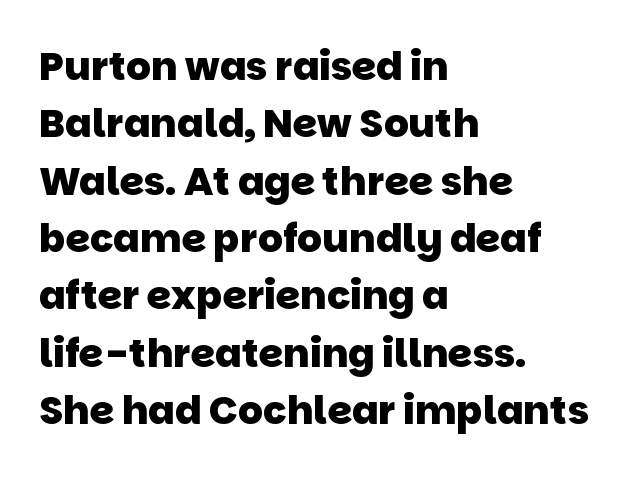
{"serif": "no", "bold": "yes", "weight": "heavy", "width": "normal", "stroke_contrast": "low", "x_height": "large", "monospaced": "no", "underline": "no", "align": "left", "line_spacing": "normal", "line_spacing_ratio": 1.47, "letter_spacing": "normal", "letter_spacing_em": 0.0, "glyph_px": 39}
